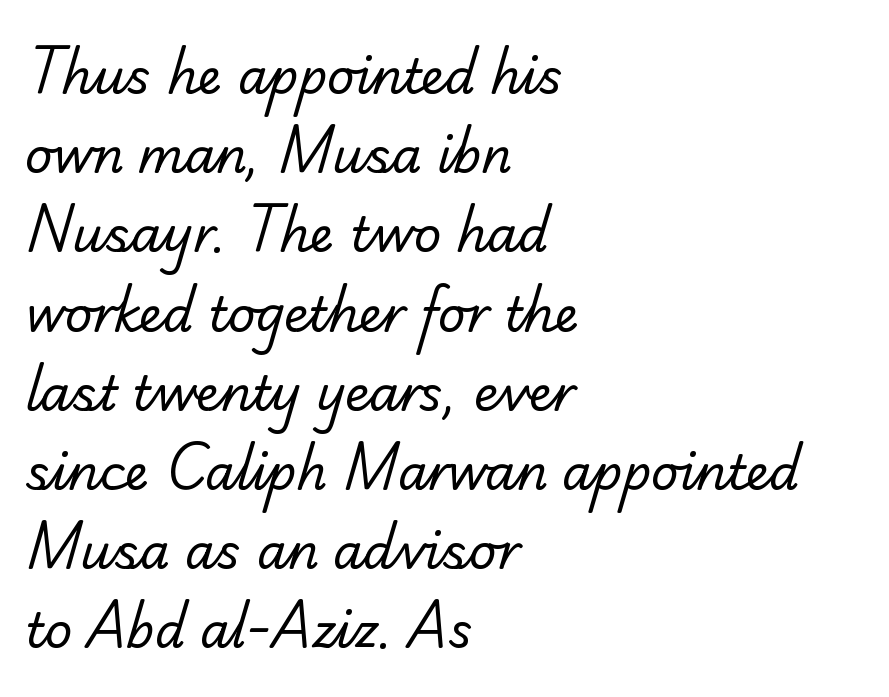
{"serif": "yes", "bold": "no", "weight": "regular", "width": "normal", "stroke_contrast": "low", "x_height": "small", "monospaced": "no", "underline": "no", "align": "left", "line_spacing": "normal", "line_spacing_ratio": 1.65, "letter_spacing": "normal", "letter_spacing_em": 0.0, "glyph_px": 48}
